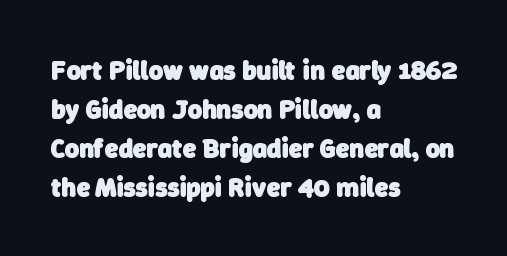
Check the space under the baseline: it is left empty. These lines sit exactly where default settings would place them. Its strokes are broad and dark, the hallmark of bold type. The compositor pushed each line to the left boundary.
